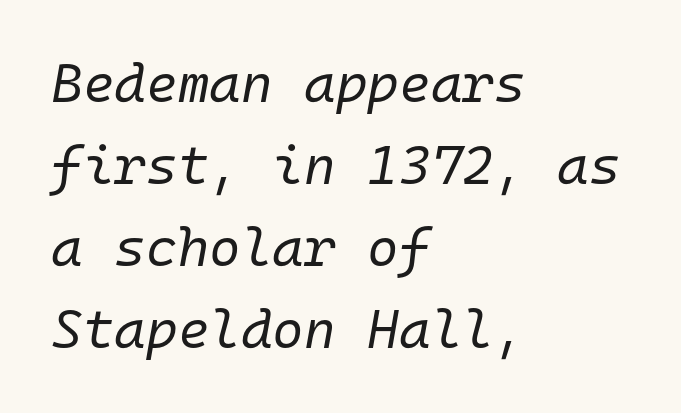
Q: Is the text bold? A: No.
Q: Is the text italic (slanted)? A: Yes, it leans right by about 10 degrees.
Q: Is the text underlined? A: No.
Q: How is the paragraph aligned? A: Left-aligned.
Q: Is the spacing between letters normal or unusually wide? A: Normal.
Q: Is the spacing between lines tight, normal or loose? A: Normal.
Q: Width (condensed, normal, or wide)? A: Normal.
Q: Stroke contrast? A: Low.
Q: x-height? A: Medium.
Q: Monospaced? A: Yes.
